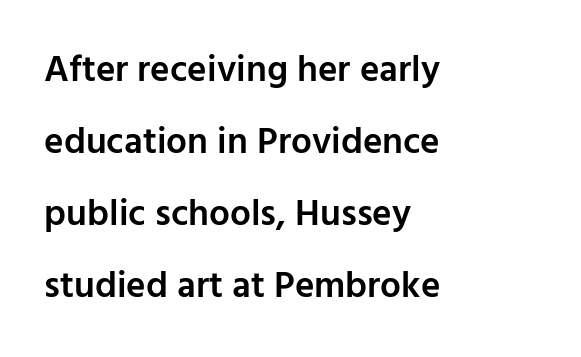
The image shows 37 px semibold sans-serif type, upright; set left-aligned, loose line spacing (1.95x), normal letter spacing, not underlined; low stroke contrast and a medium x-height.
